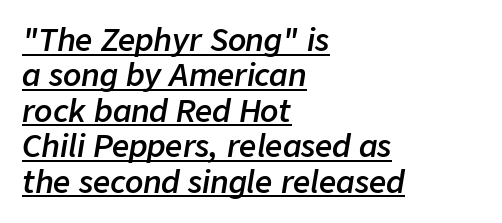
{"italic": "yes", "lean": "right", "slant_degrees": 9, "bold": "semi", "weight": "semibold", "width": "normal", "stroke_contrast": "low", "x_height": "medium", "monospaced": "no", "underline": "yes", "align": "left", "line_spacing_ratio": 1.18, "letter_spacing": "normal", "letter_spacing_em": 0.0, "glyph_px": 30}
